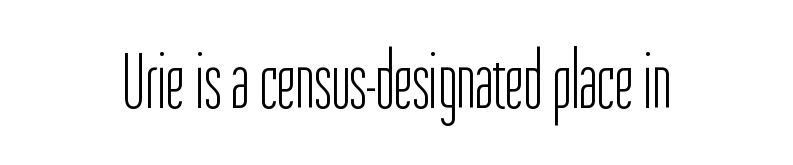
{"serif": "no", "italic": "no", "bold": "no", "weight": "light", "width": "condensed", "stroke_contrast": "low", "x_height": "medium", "monospaced": "no", "underline": "no", "letter_spacing": "normal", "letter_spacing_em": 0.0, "glyph_px": 80}
